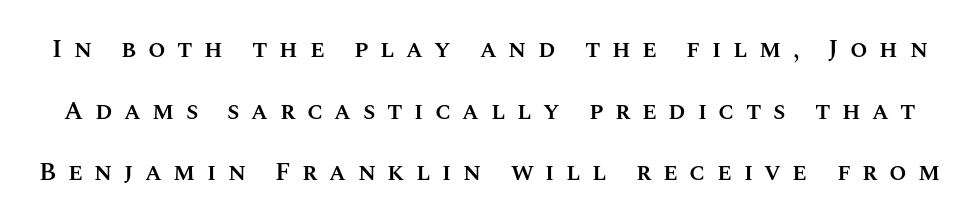
Q: Is the text bold? A: Semi-bold.
Q: Is the text italic (slanted)? A: No, it is upright.
Q: Is the text underlined? A: No.
Q: Is the spacing between letters normal or unusually wide? A: Unusually wide.
Q: Is the spacing between lines tight, normal or loose? A: Loose.
